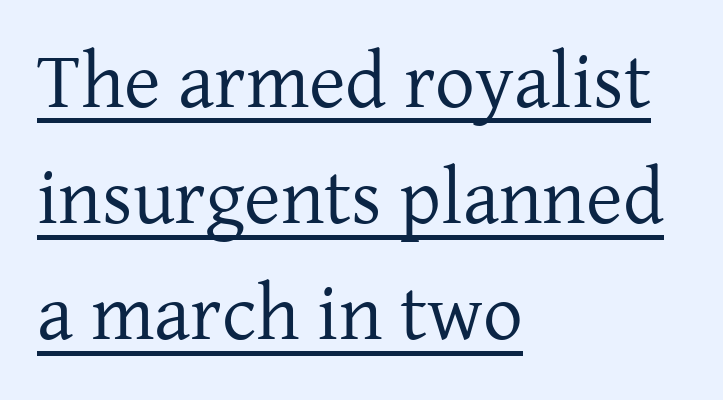
Q: Is the text bold? A: No.
Q: Is the text italic (slanted)? A: No, it is upright.
Q: Is the typeface a serif or a sans-serif typeface? A: Serif.
Q: Is the text underlined? A: Yes.
Q: How is the paragraph aligned? A: Left-aligned.
Q: Is the spacing between letters normal or unusually wide? A: Normal.
Q: Is the spacing between lines tight, normal or loose? A: Normal.
Q: Width (condensed, normal, or wide)? A: Normal.
Q: Stroke contrast? A: Low.
Q: x-height? A: Medium.
Q: Monospaced? A: No.
